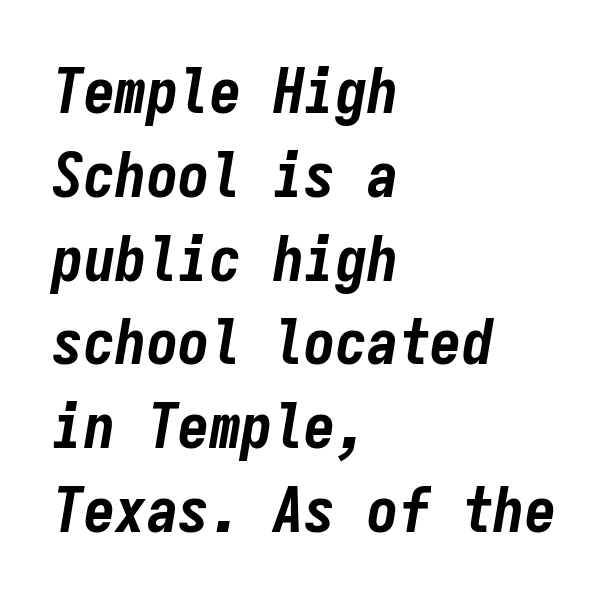
Q: Is the text bold? A: Yes.
Q: Is the text italic (slanted)? A: Yes, it leans right by about 9 degrees.
Q: Is the text underlined? A: No.
Q: How is the paragraph aligned? A: Left-aligned.
Q: Is the spacing between letters normal or unusually wide? A: Normal.
Q: Is the spacing between lines tight, normal or loose? A: Normal.
Q: Width (condensed, normal, or wide)? A: Condensed.
Q: Stroke contrast? A: Low.
Q: x-height? A: Medium.
Q: Monospaced? A: Yes.
